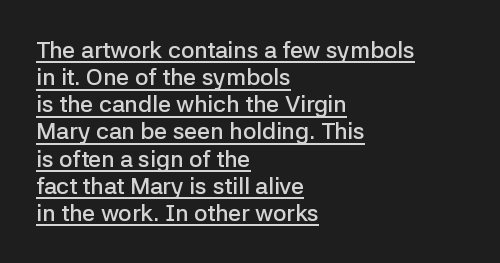
In designer terms, the underline attribute is active on this setting. Short note: letters normally spaced. The lettering stays uniformly vertical, giving the passage a roman look. Bold? Not quite — semibold, heavier than regular but stopping short. The compositor pushed each line to the left boundary.
